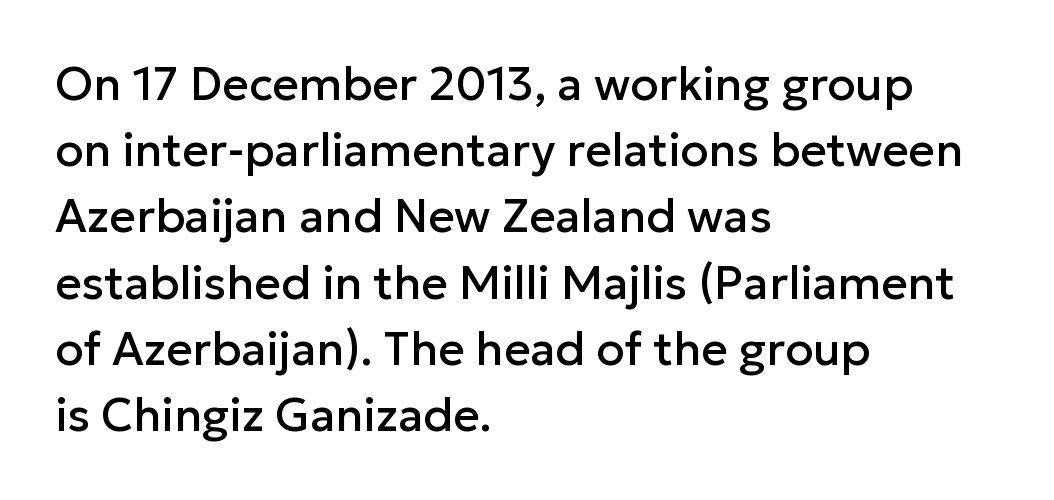
{"serif": "no", "italic": "no", "width": "normal", "stroke_contrast": "low", "x_height": "medium", "monospaced": "no", "underline": "no", "align": "left", "line_spacing": "normal", "line_spacing_ratio": 1.44, "letter_spacing": "normal", "letter_spacing_em": 0.0, "glyph_px": 46}
